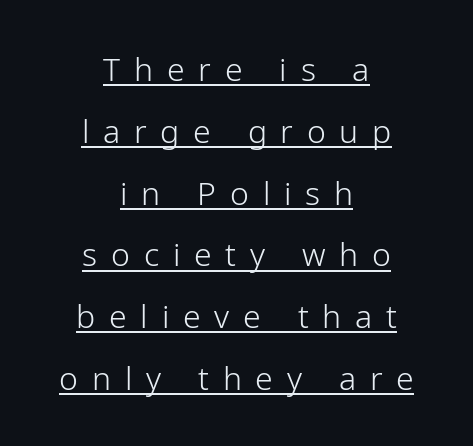
The image shows 32 px light sans-serif type, upright; set centered, loose line spacing (1.93x), unusually wide letter spacing (+0.43 em), underlined; low stroke contrast and a medium x-height.
